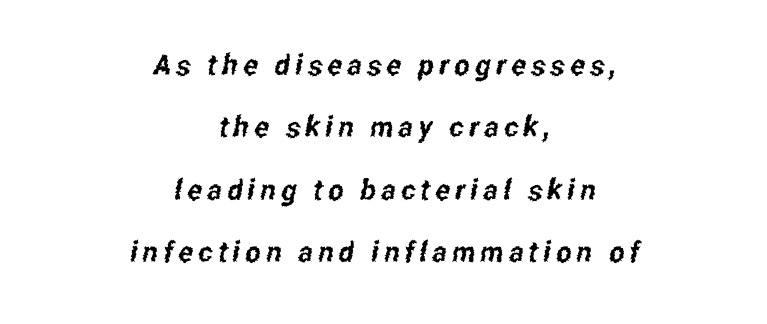
{"serif": "no", "width": "condensed", "stroke_contrast": "low", "x_height": "medium", "monospaced": "no", "underline": "no", "align": "center", "line_spacing": "loose", "line_spacing_ratio": 2.15, "glyph_px": 29}
